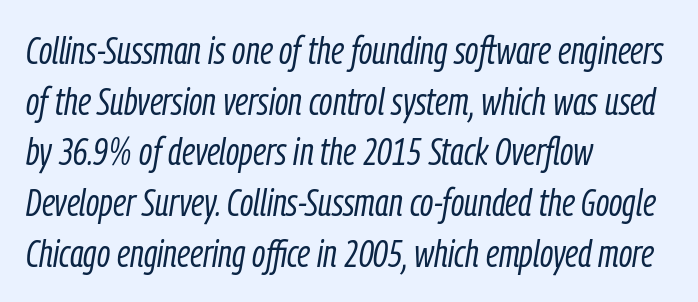
The image shows 39 px light, condensed type, italic (leaning right); set left-aligned, normal line spacing (1.3x), normal letter spacing, not underlined; low stroke contrast and a medium x-height.
